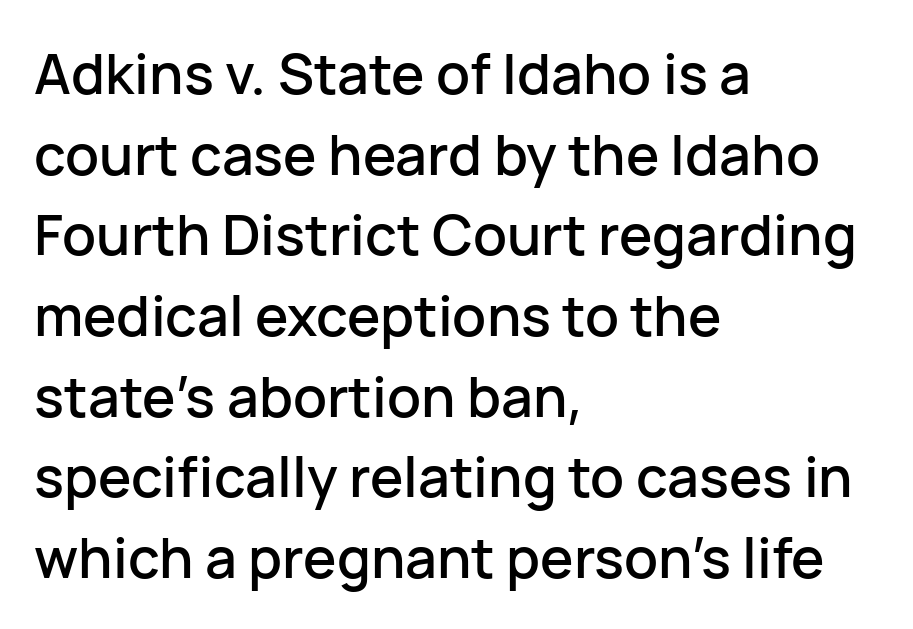
Quick note: underline off. When letters stand straight like this, we call the style roman or upright. Summary of vertical rhythm: regular, with standard interline spacing. The ragged edge is on the right, which tells us the setting is flush left. This rendering employs a face without finishing strokes, i.e., a sans-serif.
